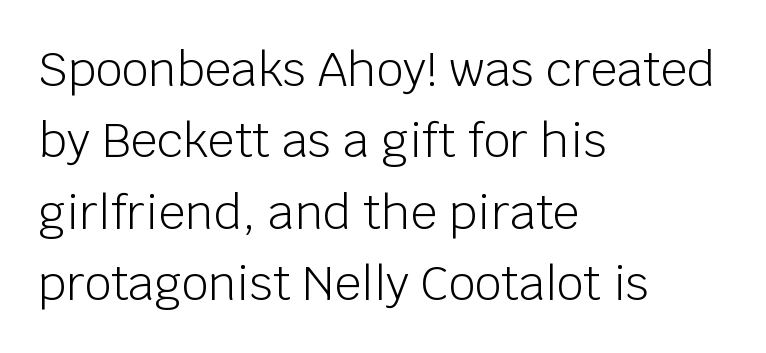
Q: Is the text bold? A: No.
Q: Is the text italic (slanted)? A: No, it is upright.
Q: Is the typeface a serif or a sans-serif typeface? A: Sans-serif.
Q: Is the text underlined? A: No.
Q: How is the paragraph aligned? A: Left-aligned.
Q: Is the spacing between letters normal or unusually wide? A: Normal.
Q: Is the spacing between lines tight, normal or loose? A: Normal.
Q: Width (condensed, normal, or wide)? A: Normal.
Q: Stroke contrast? A: Low.
Q: x-height? A: Large.
Q: Monospaced? A: No.
